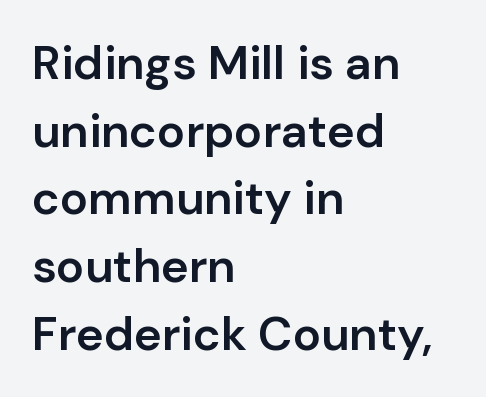
Letters rest on an invisible, unmarked baseline. Rows of type keep a routine distance in the vertical direction. Strokes here are thickened, but only to semibold level. Does the type have serifs? No, each stem ends abruptly. Do the characters align in a grid? No, the font is proportional.
